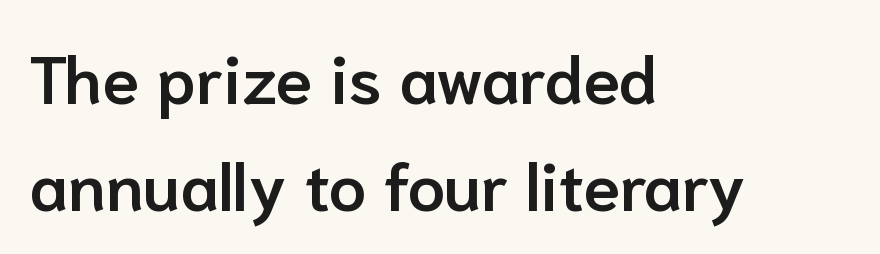
{"serif": "no", "italic": "no", "bold": "semi", "weight": "semibold", "width": "normal", "stroke_contrast": "low", "x_height": "medium", "monospaced": "no", "underline": "no", "align": "left", "line_spacing": "normal", "line_spacing_ratio": 1.59, "letter_spacing": "normal", "letter_spacing_em": 0.0, "glyph_px": 67}
